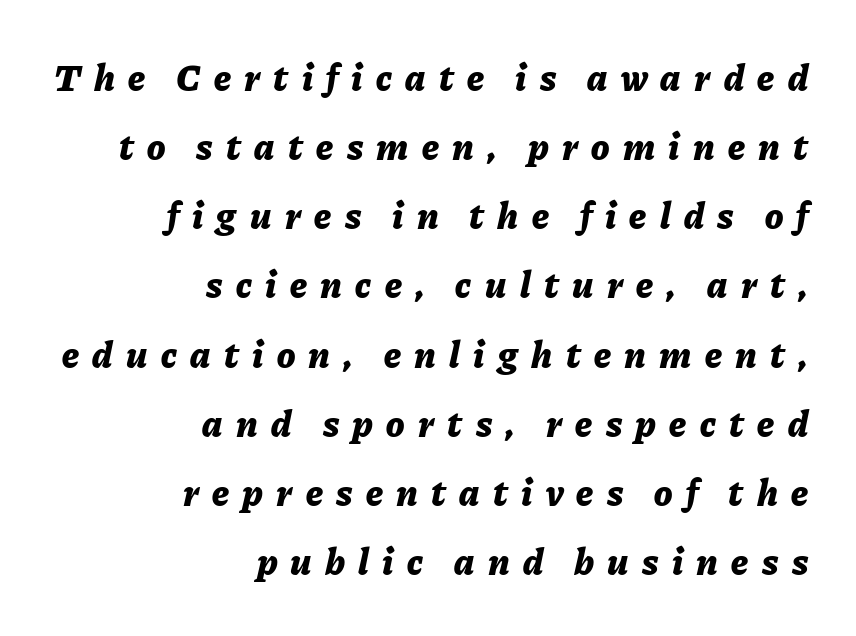
The image shows 38 px bold type, italic (leaning right); set right-aligned, line spacing 1.82x, unusually wide letter spacing (+0.35 em), not underlined; low stroke contrast and a medium x-height.
